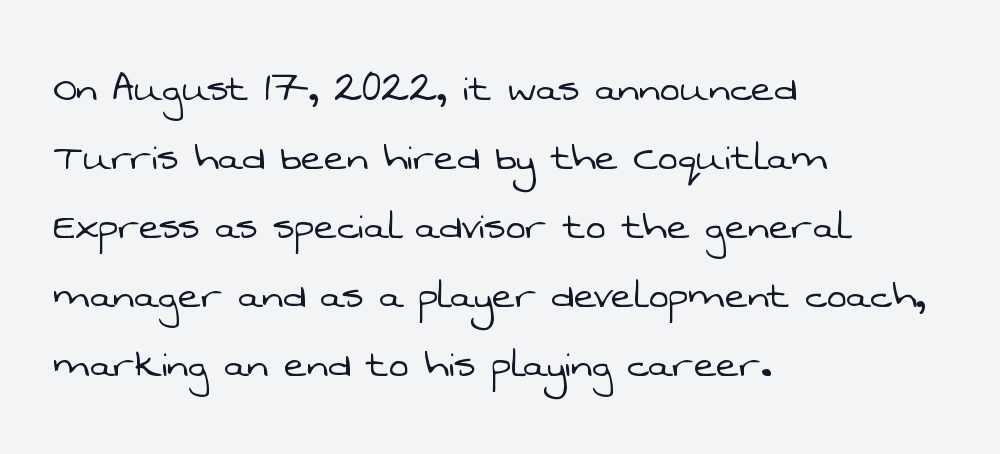
The image shows 48 px light sans-serif type; set left-aligned, normal line spacing (1.44x), normal letter spacing, not underlined; low stroke contrast and a medium x-height.
